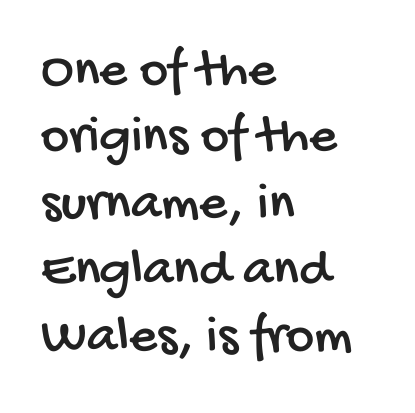
The image shows 54 px condensed sans-serif type; set left-aligned, line spacing 1.23x, normal letter spacing, not underlined; low stroke contrast and a large x-height.
